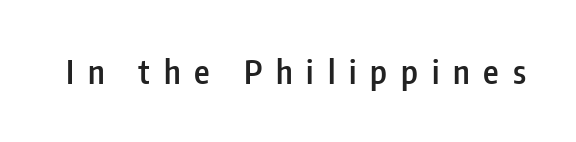
The image shows 33 px semibold, condensed sans-serif type, upright; set unusually wide letter spacing (+0.42 em), not underlined; low stroke contrast and a medium x-height.
